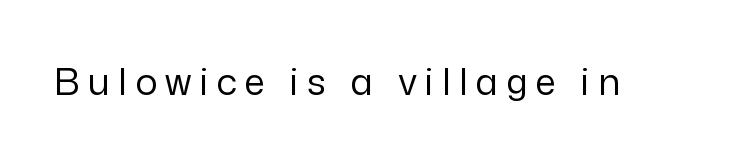
Plain, unruled lines of type. These lines are rendered in a variable-pitch font. No heavy texture on the line: the type isn't bold. Tracking here is generous; glyphs stand well apart from one another. Type style note: lacks serifs.
